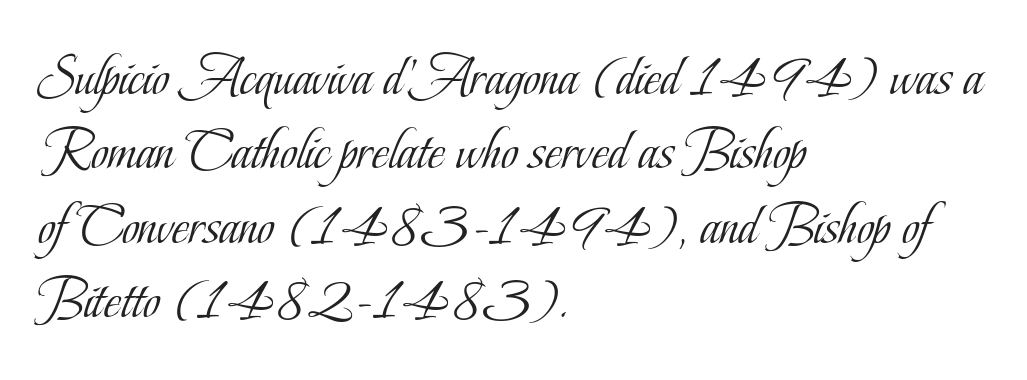
Q: Is the text bold? A: No.
Q: Is the text italic (slanted)? A: Yes.
Q: Is the typeface a serif or a sans-serif typeface? A: Serif.
Q: Is the text underlined? A: No.
Q: How is the paragraph aligned? A: Left-aligned.
Q: Is the spacing between letters normal or unusually wide? A: Normal.
Q: Is the spacing between lines tight, normal or loose? A: Normal.
Q: Width (condensed, normal, or wide)? A: Condensed.
Q: Stroke contrast? A: Low.
Q: x-height? A: Small.
Q: Monospaced? A: No.
